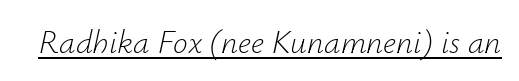
{"italic": "yes", "lean": "right", "slant_degrees": 12, "bold": "no", "weight": "light", "width": "normal", "stroke_contrast": "low", "x_height": "small", "monospaced": "no", "underline": "yes", "letter_spacing": "normal", "letter_spacing_em": 0.0, "glyph_px": 33}
